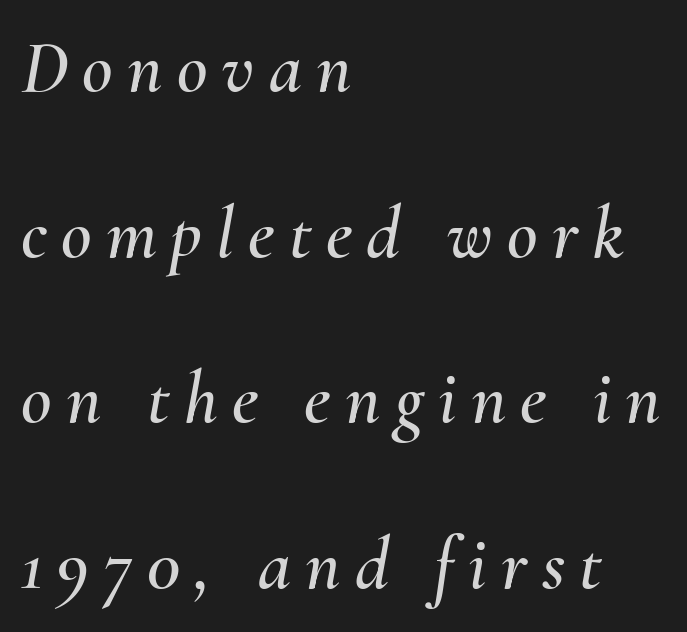
Posture: slanted. A typesetter would call this leading open, well beyond the default. Spacing verdict: proportional, widths tailored to each character. The ragged edge is on the right, which tells us the setting is flush left.
